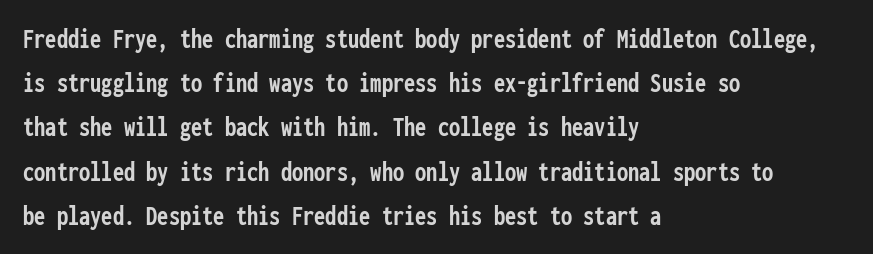
{"serif": "no", "italic": "no", "bold": "yes", "weight": "semibold", "width": "condensed", "stroke_contrast": "low", "x_height": "medium", "monospaced": "yes", "underline": "no", "align": "left", "line_spacing": "normal", "line_spacing_ratio": 1.58, "letter_spacing": "normal", "letter_spacing_em": 0.0, "glyph_px": 28}
